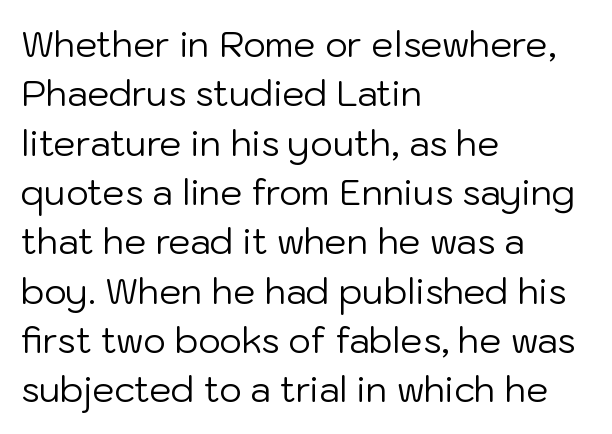
The image shows 35 px regular-weight sans-serif type, upright; set left-aligned, normal line spacing (1.41x), normal letter spacing, not underlined; low stroke contrast and a medium x-height.
